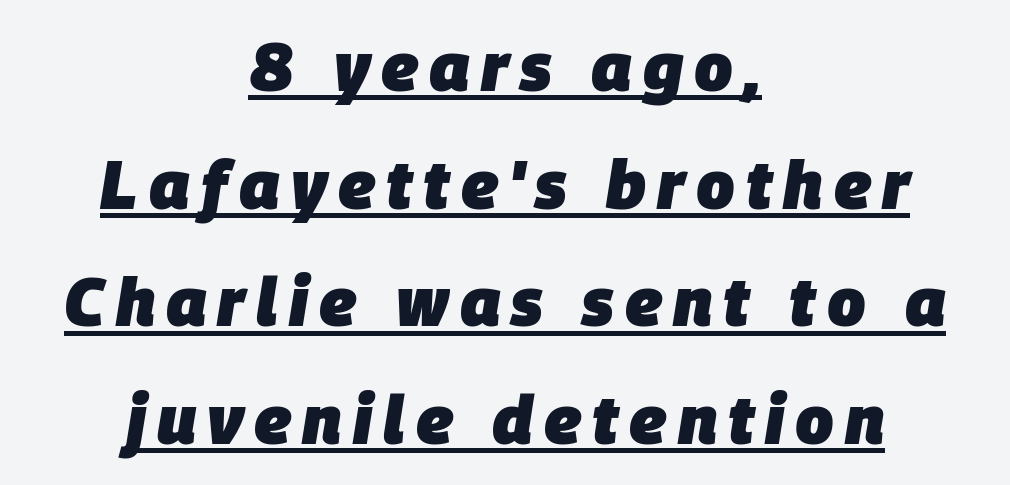
The image shows 68 px heavy type, italic (leaning right); set centered, line spacing 1.73x, underlined; low stroke contrast and a large x-height.
